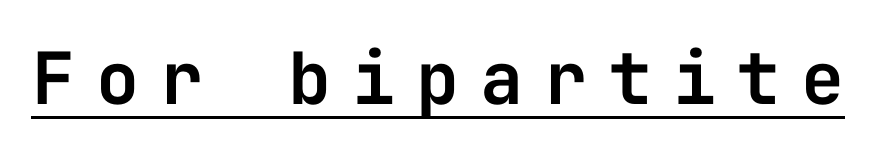
Students, observe the line beneath the letters — that is underlining. Italic? Not at all — the glyphs are vertical. Does extra space separate the letters? Yes, quite a lot of it. This sample has the even, mechanical cadence of fixed-width lettering. In terms of letterform style, serifs are entirely absent.
